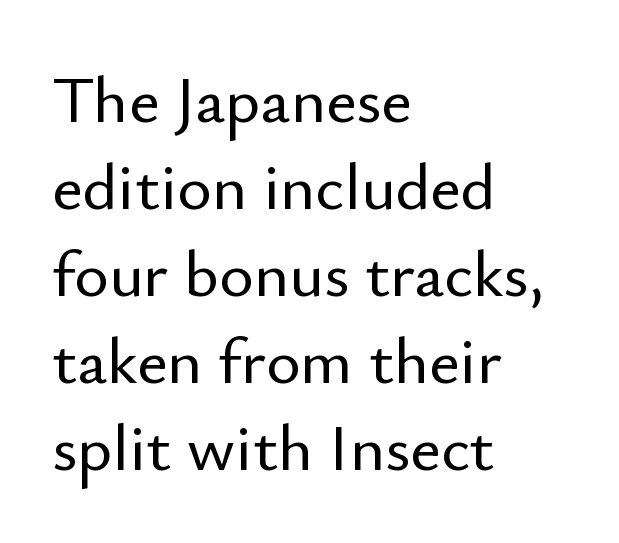
{"serif": "no", "italic": "no", "width": "normal", "stroke_contrast": "low", "x_height": "small", "monospaced": "no", "underline": "no", "align": "left", "line_spacing": "normal", "line_spacing_ratio": 1.32, "letter_spacing": "normal", "letter_spacing_em": 0.0, "glyph_px": 66}
